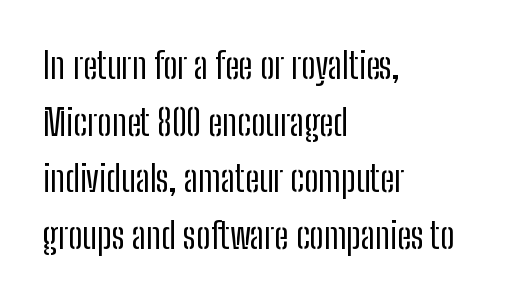
Varying glyph widths throughout — classic text-font behaviour. The passage shown stacks its lines at a standard gap. Reading down the block, your eye returns to a fixed left position each line. The letters carry no serifs — their stems end cleanly without finishing strokes. This sample uses plain, unmodified letter spacing. Weight: regular or lighter.
